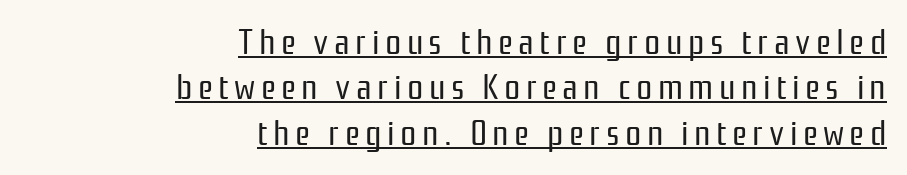
The line-height multiplier appears to be the usual default. Summary of weight: not heavy and not bold. Underline: present. Looks like regular typesetting: each glyph gets only the width it needs. I'd call this a sans setting — the letters go barefoot. These lines stack with their right ends in a neat column.
